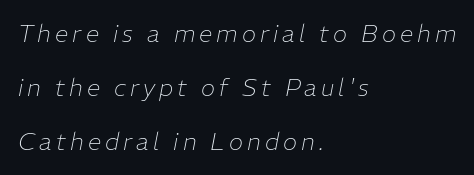
Does the leading feel generous? Absolutely, it's lavish. The lines are quadded left. The letters are slanted; this is an italic face. The foot of each line stays bare and open. Compared with a typical body face, this is equally light or lighter still.
